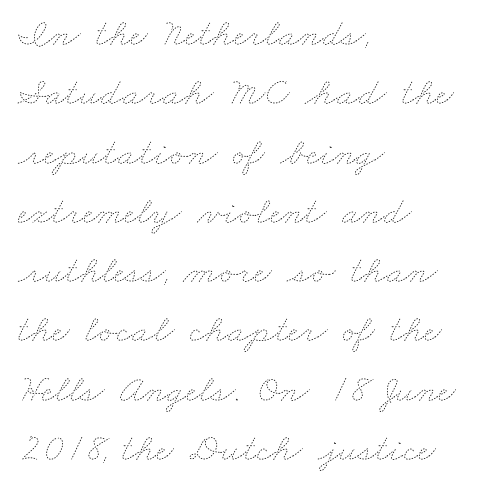
{"bold": "no", "weight": "thin", "width": "wide", "stroke_contrast": "low", "x_height": "small", "monospaced": "no", "underline": "no", "align": "left", "line_spacing": "normal", "line_spacing_ratio": 1.52, "letter_spacing": "normal", "letter_spacing_em": 0.0, "glyph_px": 39}
